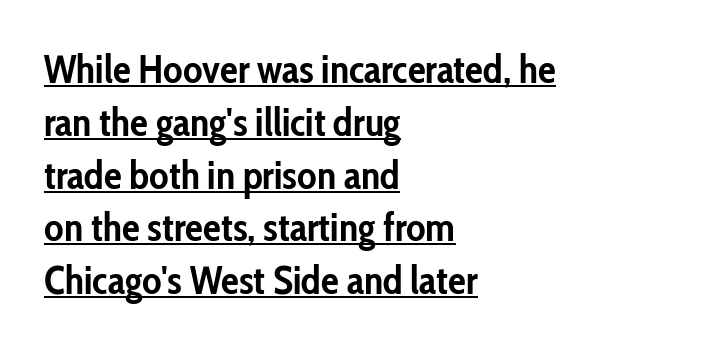
Is there much room between lines? A standard amount, neither cramped nor airy. The typesetter has applied underlining to the passage shown. Casual observation: everything's shoved over to the left. Examine the stroke ends and you'll find no serifs. Strong, thick strokes mark this as bold type. In terms of letterspacing, this is plain default setting.
